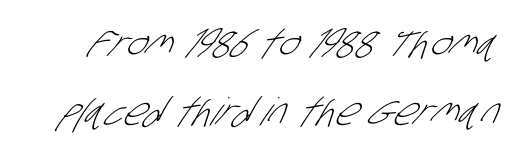
{"serif": "no", "bold": "no", "weight": "light", "width": "condensed", "stroke_contrast": "low", "x_height": "large", "monospaced": "no", "underline": "no", "line_spacing_ratio": 1.8, "letter_spacing": "normal", "letter_spacing_em": 0.0, "glyph_px": 38}
